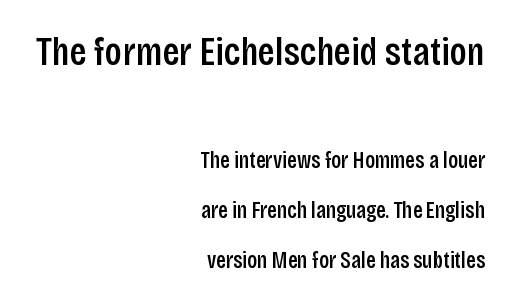
{"serif": "no", "italic": "no", "bold": "semi", "weight": "semibold", "width": "condensed", "stroke_contrast": "low", "x_height": "large", "monospaced": "no", "underline": "no", "align": "right", "line_spacing": "loose", "line_spacing_ratio": 2.18, "letter_spacing": "normal", "letter_spacing_em": 0.0, "larger_block": "first", "size_ratio": 1.74, "glyph_px": 40}
